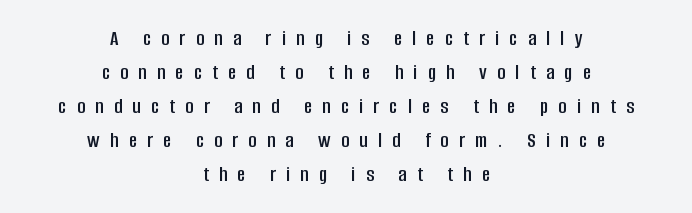
The image shows 22 px text type, upright; set centered, normal line spacing (1.54x), unusually wide letter spacing (+0.47 em), not underlined.
